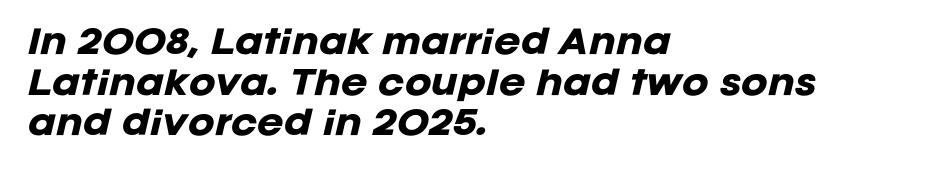
This sample is left-justified, so line endings fall wherever the words run out. Normally led — the rows are evenly, conventionally spaced. Letter spacing: default. Do the characters align in a grid? No, the font is proportional. The foot of each line stays bare and open.
